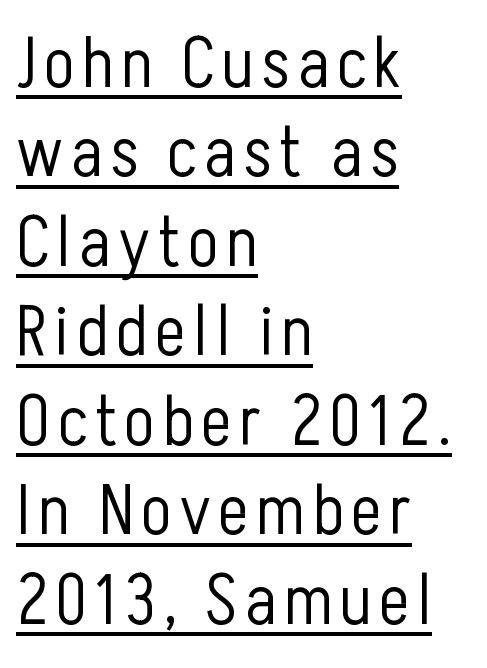
The image shows 71 px light, condensed sans-serif type, upright; set left-aligned, normal line spacing (1.26x), underlined; low stroke contrast and a medium x-height.
